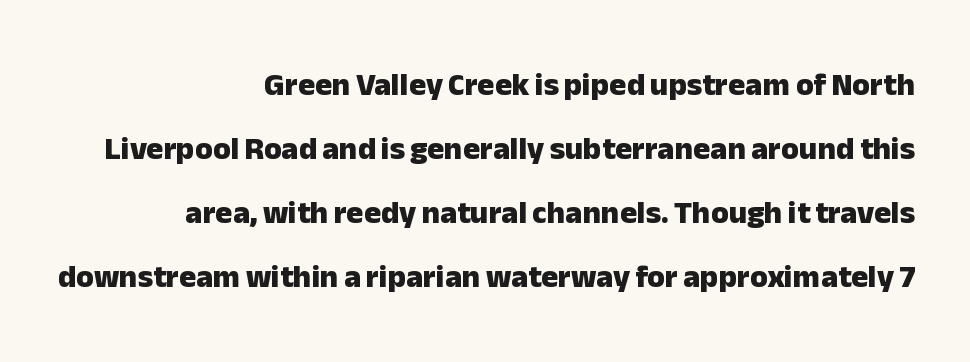
The image shows 32 px heavy sans-serif type, upright; set right-aligned, loose line spacing (2.0x), normal letter spacing, not underlined; low stroke contrast and a medium x-height.
